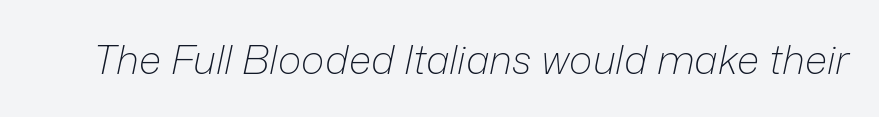
Compared with typical body copy, the letter spacing here is the same. Do the characters align in a grid? No, the font is proportional. The strip under each line holds only bare page. A typesetter would mark this as italic.
